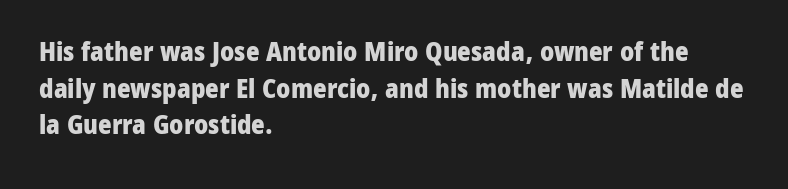
Caption: multi-line text, flush left, ragged right. Look at the tracking — it's just the regular setting, nothing added. Upright lettering throughout. The passage shown is emphatically bold. The passage shown is not underscored anywhere.
